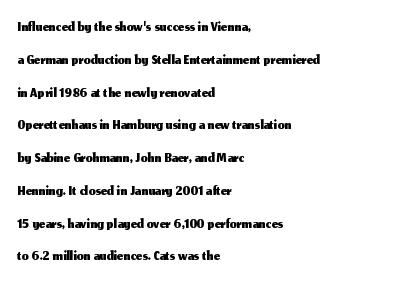
Q: Is the text italic (slanted)? A: No, it is upright.
Q: Is the text underlined? A: No.
Q: How is the paragraph aligned? A: Left-aligned.
Q: Is the spacing between letters normal or unusually wide? A: Normal.
Q: Is the spacing between lines tight, normal or loose? A: Normal.
